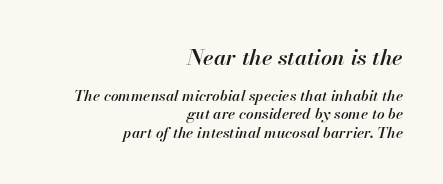
{"italic": "yes", "lean": "right", "slant_degrees": 13, "bold": "semi", "underline": "no", "align": "right", "line_spacing_ratio": 1.21, "letter_spacing": "normal", "letter_spacing_em": 0.0, "larger_block": "first", "size_ratio": 1.47, "glyph_px": 22}
